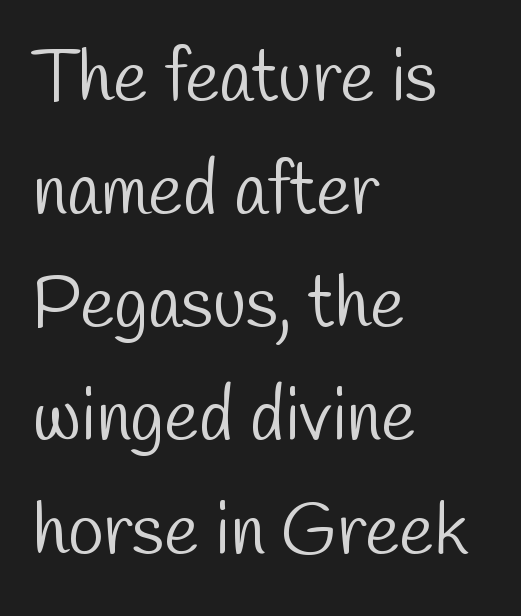
These lines are composed in type without serifs. Vertical spacing — default. The setting favours the left margin, as ordinary paragraphs usually do. The letterforms sit shoulder to shoulder at normal distance.
